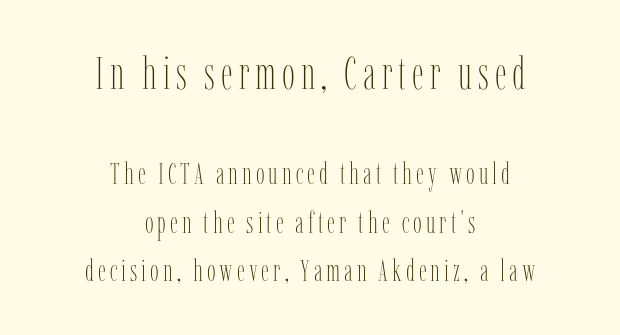
The image shows 46 px thin, condensed type, upright; set centered, normal line spacing (1.57x), not underlined; the first (top) block is 1.48x larger; low stroke contrast and a medium x-height.
